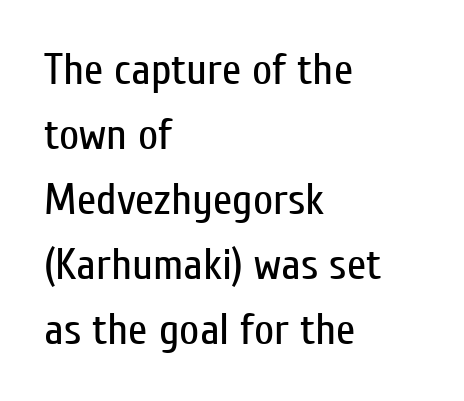
The image shows 44 px regular-weight, condensed sans-serif type, upright; set left-aligned, normal line spacing (1.48x), normal letter spacing, not underlined; low stroke contrast and a medium x-height.
